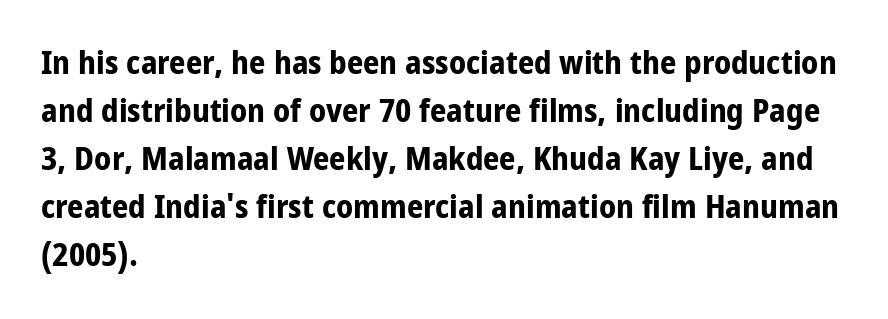
{"serif": "no", "italic": "no", "bold": "yes", "weight": "bold", "width": "condensed", "stroke_contrast": "low", "x_height": "large", "monospaced": "no", "underline": "no", "align": "left", "line_spacing": "normal", "line_spacing_ratio": 1.5, "letter_spacing": "normal", "letter_spacing_em": 0.0, "glyph_px": 32}
